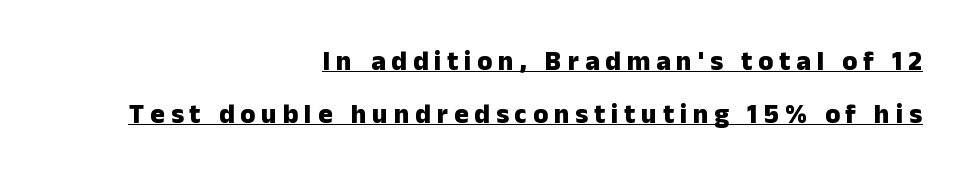
Leading: increased. Is the block centered? No — it sits flush against the right margin. The font's upright variant was chosen for this text. Look at the tracking — it's clearly loosened, letters drifting apart.
